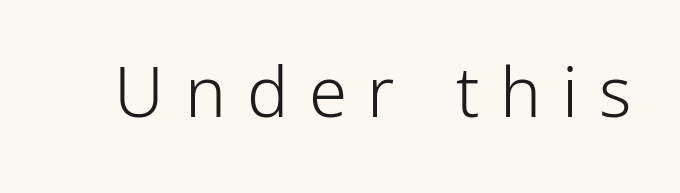
The font sits on the lighter half of the weight spectrum, regular included. The rendering uses natural spacing where letterforms have individual widths. What stands out about the letter spacing? Its width — letters are far apart. Check where the strokes stop: nothing finishes them off — pure sans. No italicization has been applied; the sample stays upright. Plain, unruled lines of type.
